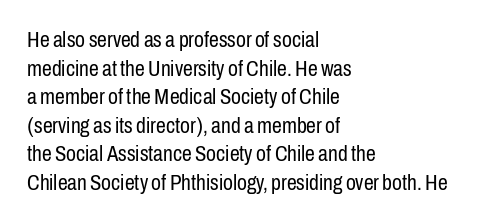
The image shows 22 px text type, upright; set left-aligned, normal line spacing (1.3x), normal letter spacing, not underlined.
